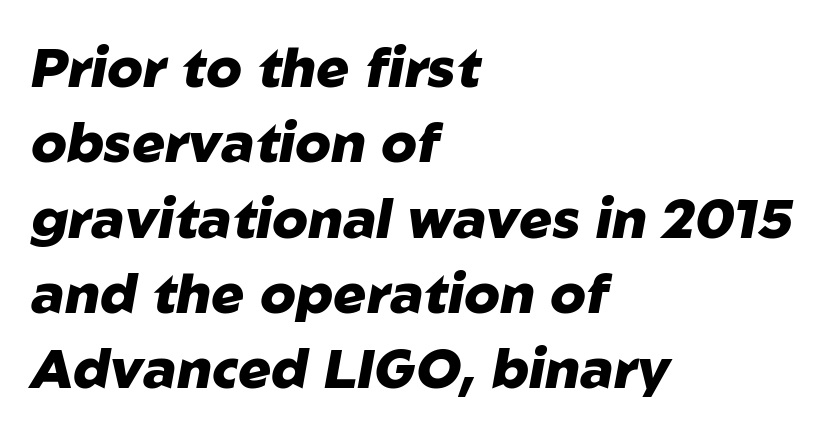
Q: Is the text bold? A: Yes.
Q: Is the text italic (slanted)? A: Yes, it leans right by about 10 degrees.
Q: Is the text underlined? A: No.
Q: How is the paragraph aligned? A: Left-aligned.
Q: Is the spacing between letters normal or unusually wide? A: Normal.
Q: Is the spacing between lines tight, normal or loose? A: Normal.
Q: Width (condensed, normal, or wide)? A: Normal.
Q: Stroke contrast? A: Low.
Q: x-height? A: Medium.
Q: Monospaced? A: No.
